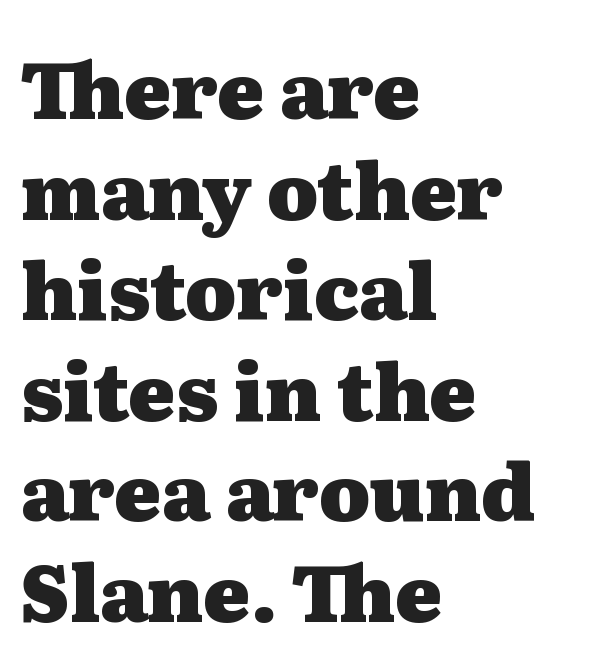
Q: Is the text bold? A: Yes.
Q: Is the text italic (slanted)? A: No, it is upright.
Q: Is the typeface a serif or a sans-serif typeface? A: Serif.
Q: Is the text underlined? A: No.
Q: How is the paragraph aligned? A: Left-aligned.
Q: Is the spacing between letters normal or unusually wide? A: Normal.
Q: Is the spacing between lines tight, normal or loose? A: Normal.
Q: Width (condensed, normal, or wide)? A: Wide.
Q: Stroke contrast? A: Medium.
Q: x-height? A: Medium.
Q: Monospaced? A: No.
